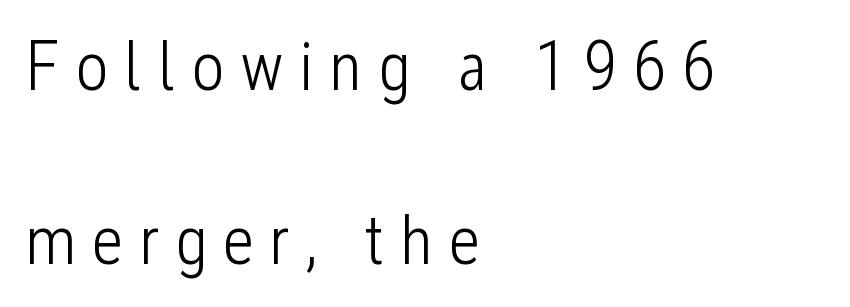
{"serif": "no", "italic": "no", "bold": "no", "weight": "light", "width": "condensed", "stroke_contrast": "low", "x_height": "medium", "monospaced": "no", "underline": "no", "align": "left", "line_spacing": "loose", "line_spacing_ratio": 2.48, "letter_spacing": "wide", "letter_spacing_em": 0.22, "glyph_px": 70}
